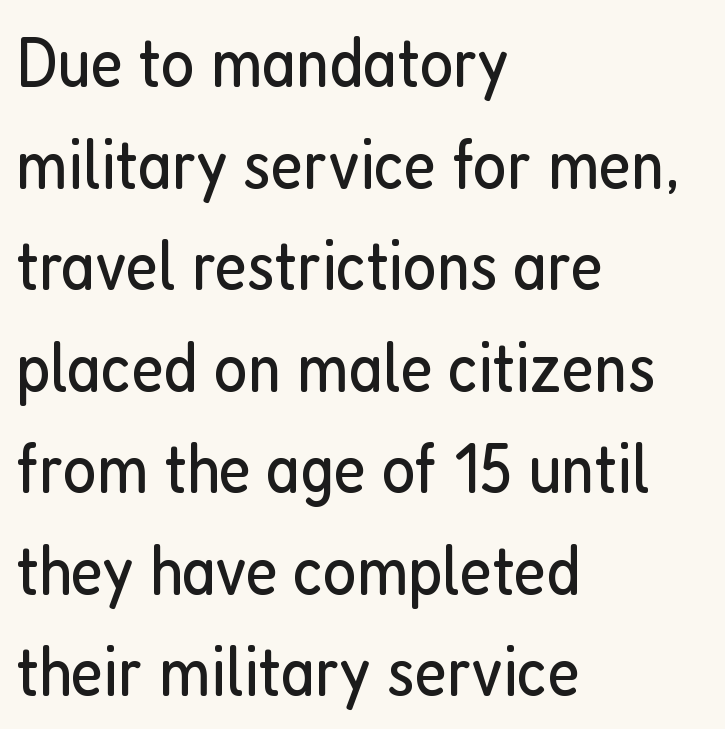
The image shows 71 px regular-weight, condensed sans-serif type, upright; set left-aligned, normal line spacing (1.43x), normal letter spacing, not underlined; low stroke contrast and a medium x-height.
